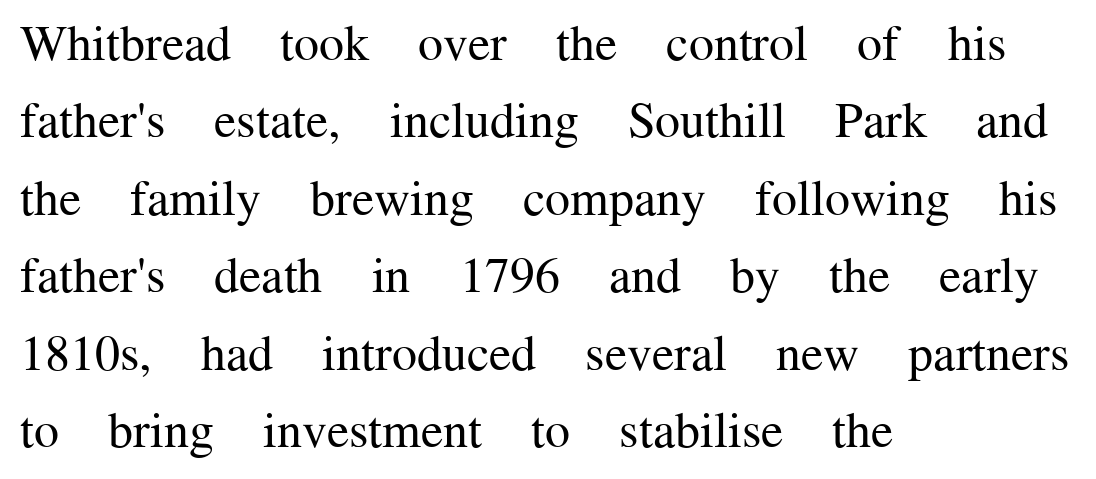
The image shows 50 px regular-weight serif type, upright; set left-aligned, normal line spacing (1.55x), normal letter spacing, not underlined; medium stroke contrast and a medium x-height.
